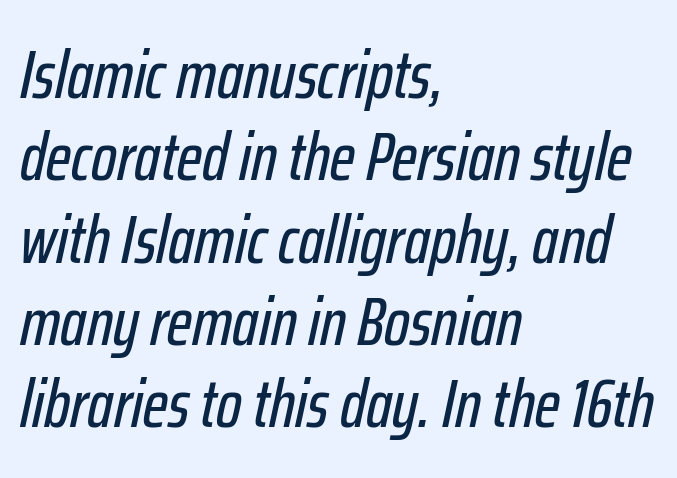
The image shows 68 px condensed type, italic (leaning right); set left-aligned, line spacing 1.21x, normal letter spacing, not underlined; low stroke contrast and a medium x-height.
